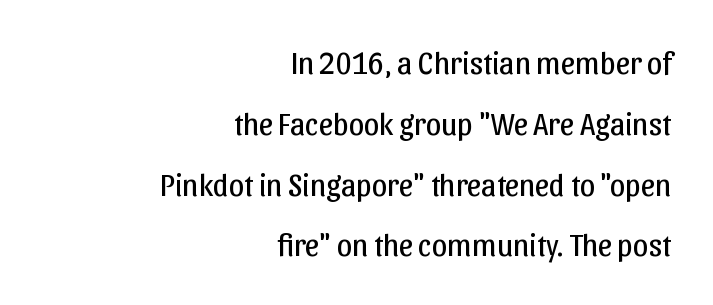
The image shows 31 px regular-weight sans-serif type, upright; set right-aligned, loose line spacing (1.96x), normal letter spacing, not underlined; low stroke contrast and a medium x-height.
